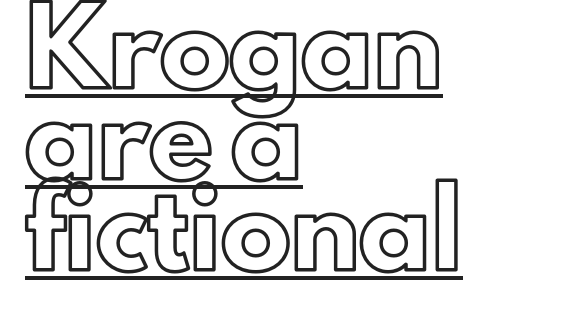
The font's upright variant was chosen for this text. Think of a printed novel: that variable character pitch is what you see here. Underline: present. These lines are set flush left with a ragged right edge.
